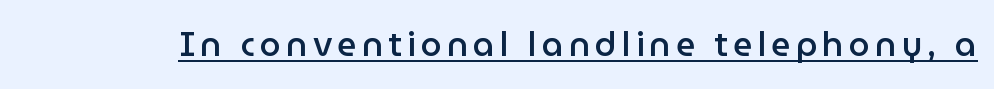
{"serif": "no", "italic": "no", "bold": "semi", "weight": "semibold", "width": "normal", "stroke_contrast": "low", "x_height": "medium", "monospaced": "no", "underline": "yes", "glyph_px": 34}
